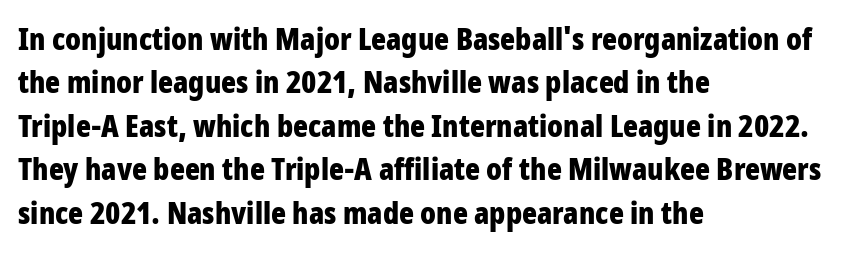
Q: Is the text bold? A: Yes.
Q: Is the text italic (slanted)? A: No, it is upright.
Q: Is the typeface a serif or a sans-serif typeface? A: Sans-serif.
Q: Is the text underlined? A: No.
Q: How is the paragraph aligned? A: Left-aligned.
Q: Is the spacing between letters normal or unusually wide? A: Normal.
Q: Is the spacing between lines tight, normal or loose? A: Normal.
Q: Width (condensed, normal, or wide)? A: Condensed.
Q: Stroke contrast? A: Low.
Q: x-height? A: Large.
Q: Monospaced? A: No.
